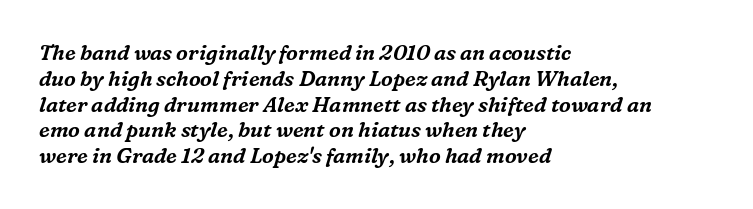
The image shows 21 px text type, italic (leaning right); set left-aligned, line spacing 1.23x, normal letter spacing, not underlined.
